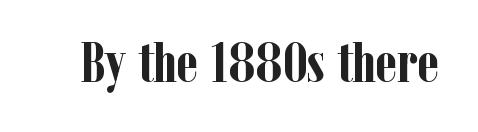
Regarding serifs, this sample has them. The letters stand upright; this is a roman face. Look at the tracking — it's just the regular setting, nothing added. This sample has the flowing, uneven cadence of proportional lettering.
